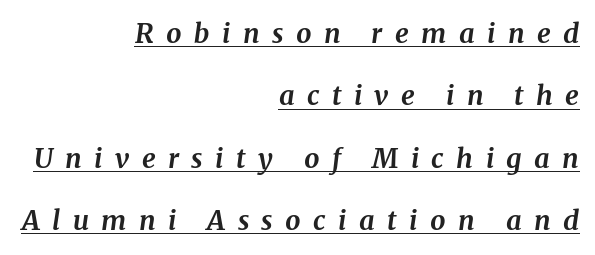
Yep, that's italic — everything's leaning. If you drew a ruler down the right edge, every line would touch it. The passage shown is emphatically bold. Letter spacing: wide. In terms of leading, this rendering errs on the spacious side. The words here are underlined.
